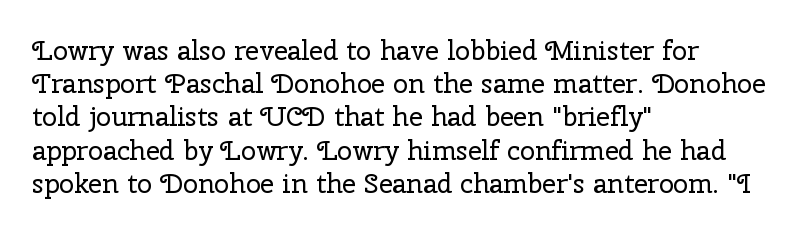
{"italic": "no", "bold": "no", "underline": "no", "align": "left", "line_spacing_ratio": 1.23, "letter_spacing": "normal", "letter_spacing_em": 0.0, "glyph_px": 27}
